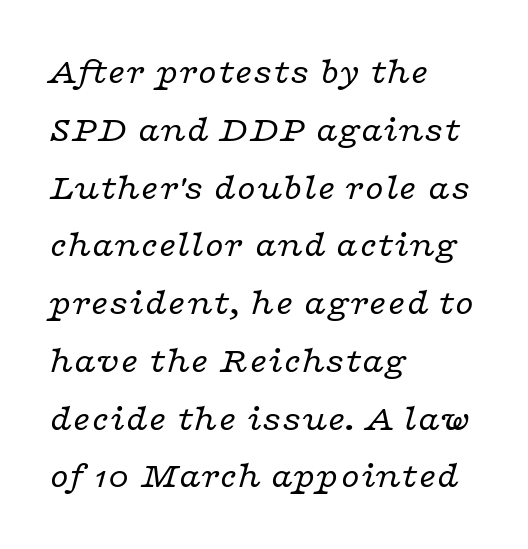
The image shows 38 px regular-weight, wide serif type, italic (leaning right); set left-aligned, normal line spacing (1.52x), normal letter spacing, not underlined; low stroke contrast and a medium x-height.
